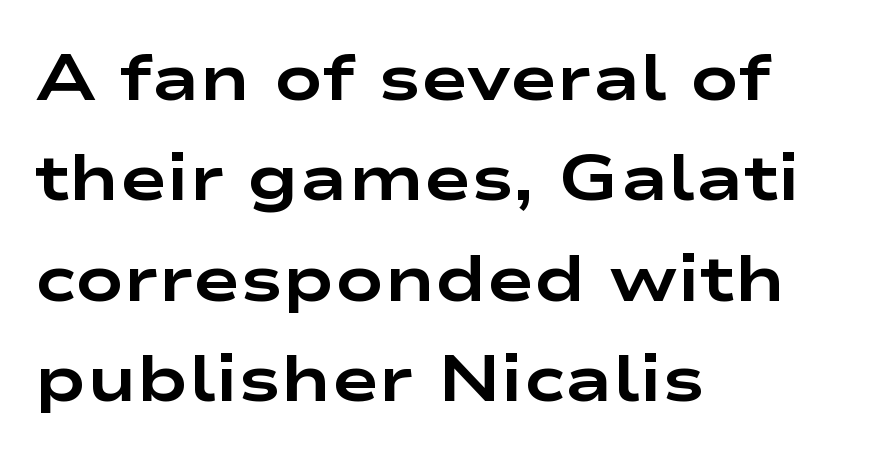
Q: Is the text bold? A: Yes.
Q: Is the text italic (slanted)? A: No, it is upright.
Q: Is the typeface a serif or a sans-serif typeface? A: Sans-serif.
Q: Is the text underlined? A: No.
Q: How is the paragraph aligned? A: Left-aligned.
Q: Is the spacing between letters normal or unusually wide? A: Normal.
Q: Is the spacing between lines tight, normal or loose? A: Normal.
Q: Width (condensed, normal, or wide)? A: Wide.
Q: Stroke contrast? A: Low.
Q: x-height? A: Medium.
Q: Monospaced? A: No.
